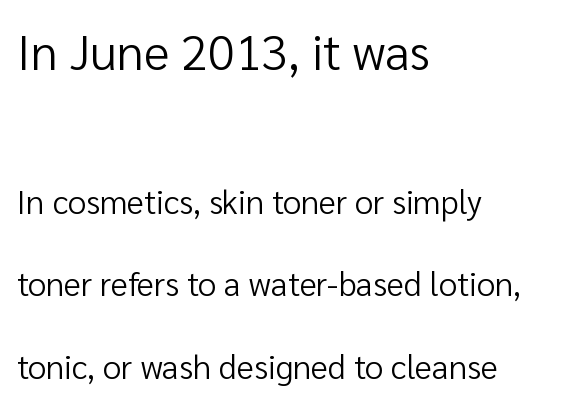
Q: Is the text bold? A: No.
Q: Is the text italic (slanted)? A: No, it is upright.
Q: Is the typeface a serif or a sans-serif typeface? A: Sans-serif.
Q: Is the text underlined? A: No.
Q: How is the paragraph aligned? A: Left-aligned.
Q: Is the spacing between letters normal or unusually wide? A: Normal.
Q: Is the spacing between lines tight, normal or loose? A: Loose.
Q: Which block of text is set in a larger size, the first (top) or the second (bottom)? A: The first (top) one.
Q: Width (condensed, normal, or wide)? A: Normal.
Q: Stroke contrast? A: Low.
Q: x-height? A: Medium.
Q: Monospaced? A: No.
